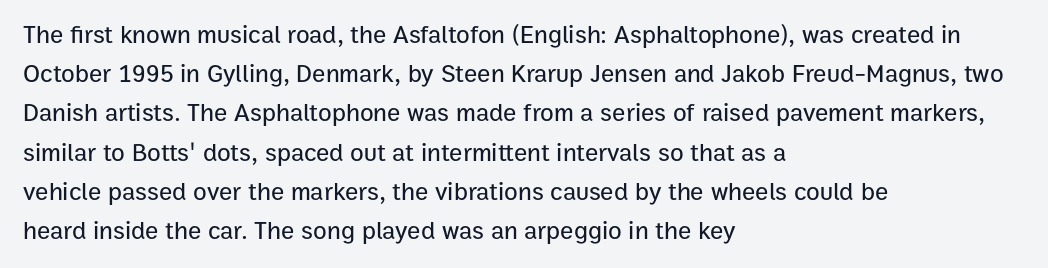
The foot of each line stays bare and open. Upright lettering throughout. Characters follow at the spacing the type designer built in. Line spacing here is normal.
